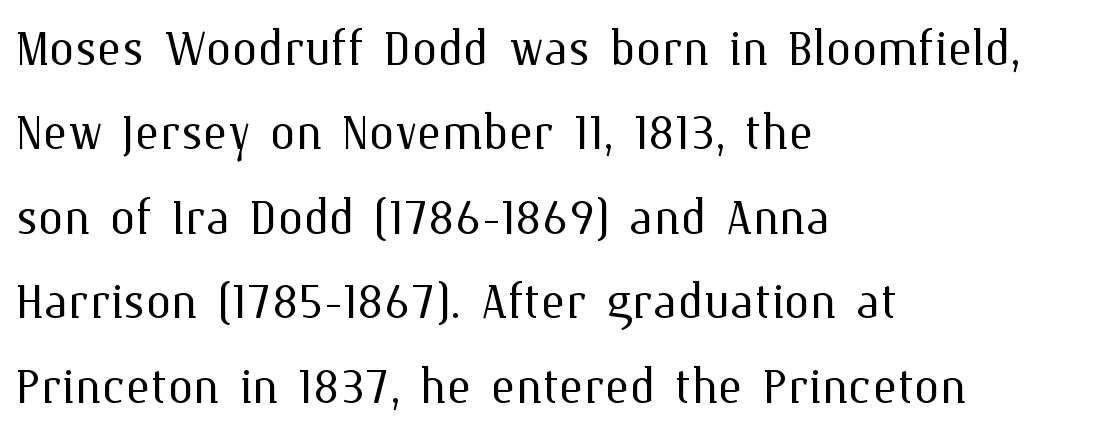
{"italic": "no", "bold": "no", "weight": "light", "width": "normal", "stroke_contrast": "medium", "x_height": "medium", "monospaced": "no", "underline": "no", "align": "left", "line_spacing": "normal", "line_spacing_ratio": 1.3, "letter_spacing": "normal", "letter_spacing_em": 0.0, "glyph_px": 65}
